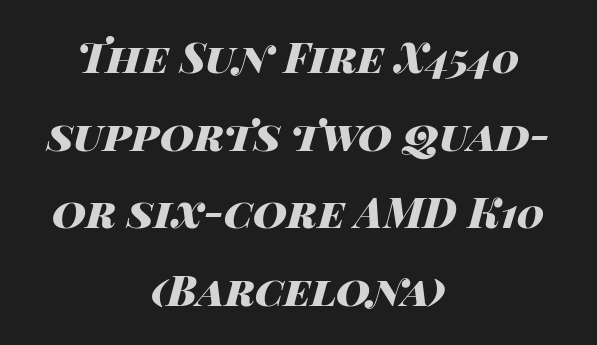
{"italic": "yes", "lean": "right", "slant_degrees": 14, "bold": "yes", "weight": "heavy", "width": "wide", "stroke_contrast": "high", "x_height": "large", "monospaced": "no", "underline": "no", "align": "center", "line_spacing_ratio": 1.85, "letter_spacing": "normal", "letter_spacing_em": 0.0, "glyph_px": 42}
